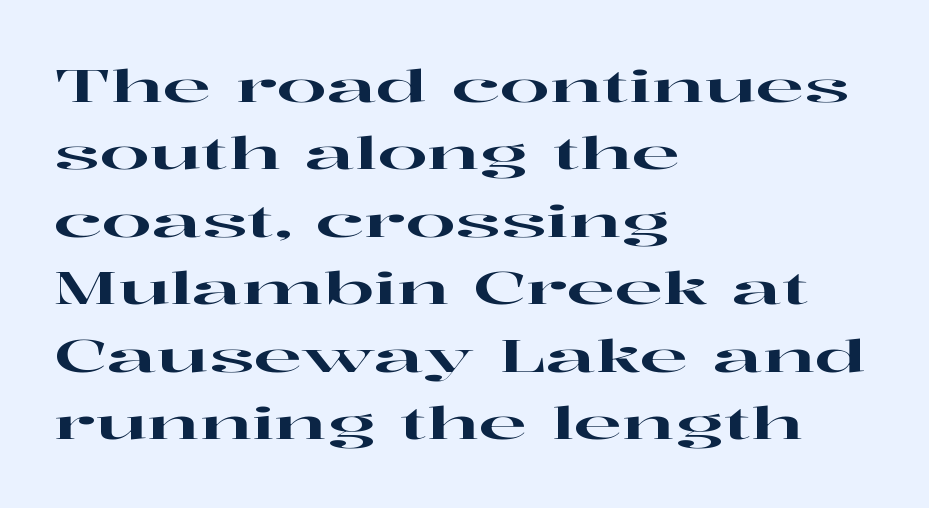
The image shows 45 px wide serif type, upright; set left-aligned, normal line spacing (1.5x), normal letter spacing, not underlined; high stroke contrast and a medium x-height.
